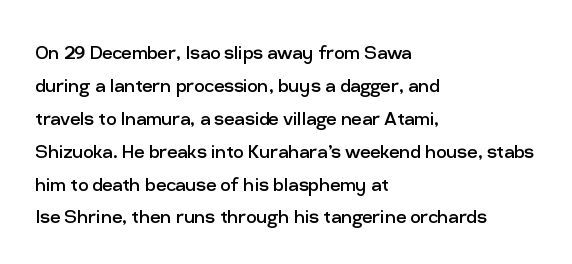
Honestly, the row spacing looks completely unremarkable. Caption: face not bold, strokes unweighted. Posture: vertical. This rendering features lettering with no underline. The setting favours the left margin, as ordinary paragraphs usually do.
